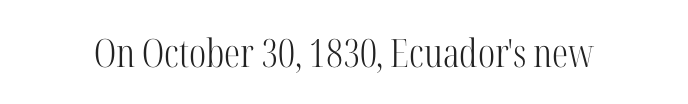
I'd call this a serif setting — the letters wear small feet. The font sits on the lighter half of the weight spectrum, regular included. A roman cut, with each character standing at attention. Inter-character spacing is left at the font's built-in metrics. The letters advance in unequal steps, a hallmark of proportional type. Decoration check: the copy has no underline.
